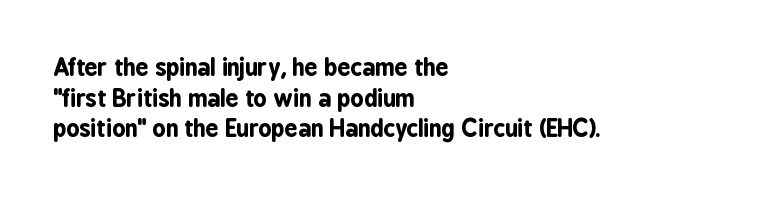
Nobody touched the tracking dial on this one. Heft: maximum for text — a bold. The rendering anchors every line to the left-hand side. The line-height multiplier appears to be the usual default.
